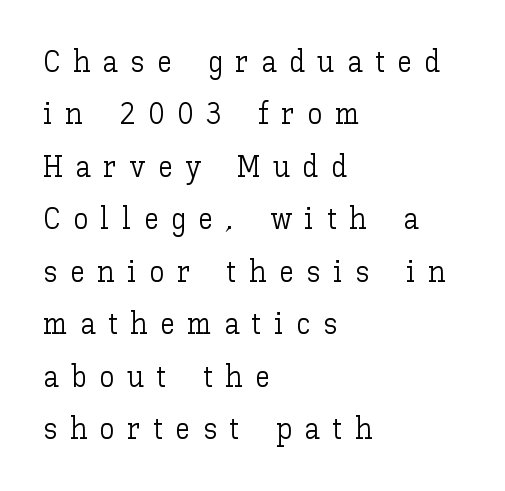
Think of a printed novel: that variable character pitch is what you see here. The horizontal fit of the characters is loose and conspicuously gappy. Has an underline been added? It has not. Caption: multi-line text, flush left, ragged right. Heaviness? Minimal to ordinary, like unemphasized prose.
